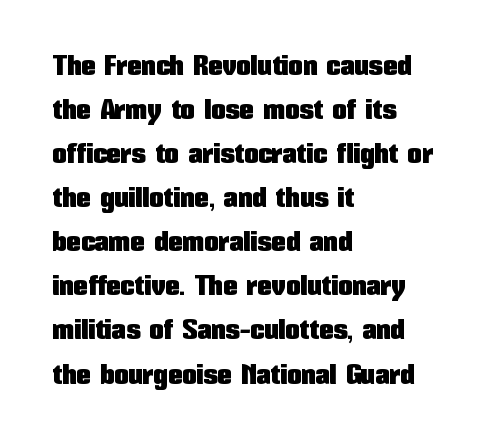
Spacing verdict: proportional, widths tailored to each character. Every stem runs plumb, perpendicular to the baseline. One glance says typical: line gaps are just what's usual. These lines are set flush left with a ragged right edge. Tracking value appears to be zero — textbook default spacing. Note: no serifs on the glyphs.
